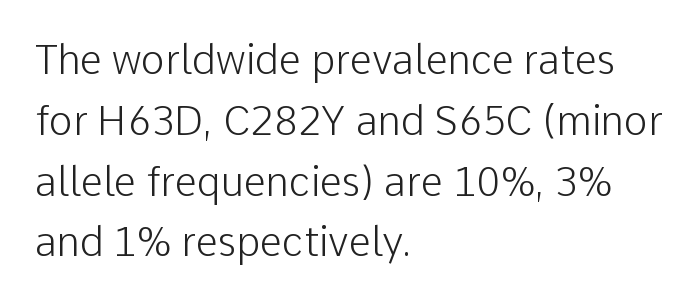
Caption: face not bold, strokes unweighted. Letter spacing: default. This rendering features lettering with no underline. The line-height multiplier appears to be the usual default. Proportional: the letters do not fall into vertical columns. Quick note: not italic, upright.
